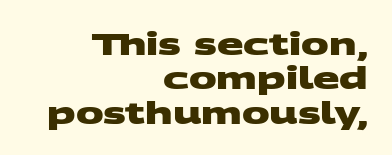
On the weight axis this lands at bold, roughly 700. No feet cap the strokes, marking this as sans-serif type. The paragraph shown leans on its right margin. Caption: standard tracking, unaltered. Underline: absent. A typesetter would call this leading minimal, almost set solid.
